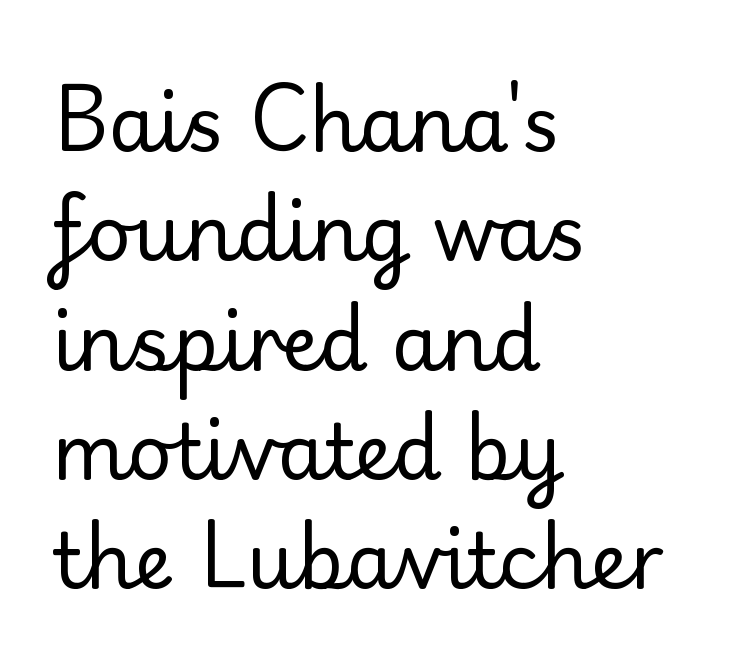
The image shows 77 px regular-weight sans-serif type, upright; set left-aligned, normal line spacing (1.42x), normal letter spacing, not underlined; low stroke contrast and a small x-height.
